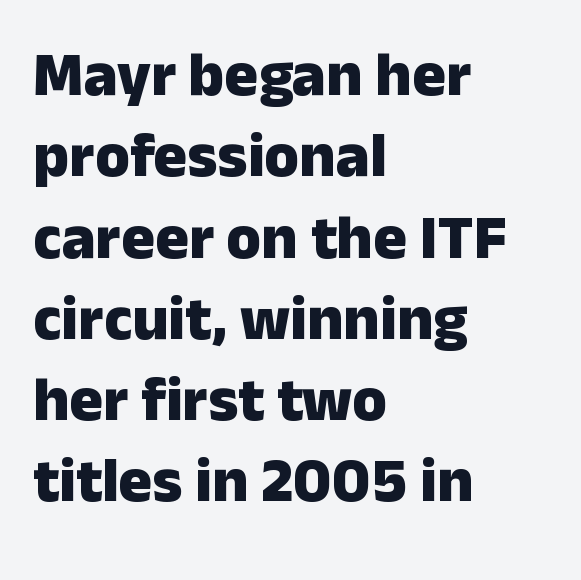
Q: Is the text bold? A: Yes.
Q: Is the text italic (slanted)? A: No, it is upright.
Q: Is the typeface a serif or a sans-serif typeface? A: Sans-serif.
Q: Is the text underlined? A: No.
Q: How is the paragraph aligned? A: Left-aligned.
Q: Is the spacing between letters normal or unusually wide? A: Normal.
Q: Is the spacing between lines tight, normal or loose? A: Normal.
Q: Width (condensed, normal, or wide)? A: Normal.
Q: Stroke contrast? A: Low.
Q: x-height? A: Medium.
Q: Monospaced? A: No.
